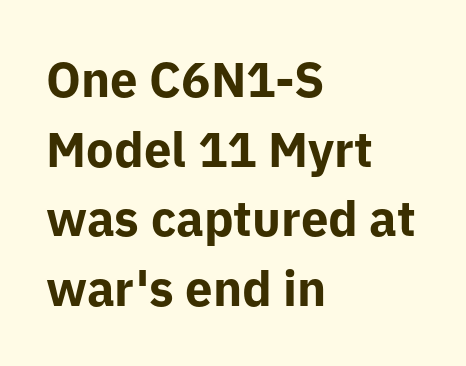
The image shows 49 px bold sans-serif type, upright; set left-aligned, normal line spacing (1.42x), normal letter spacing, not underlined; low stroke contrast and a medium x-height.
